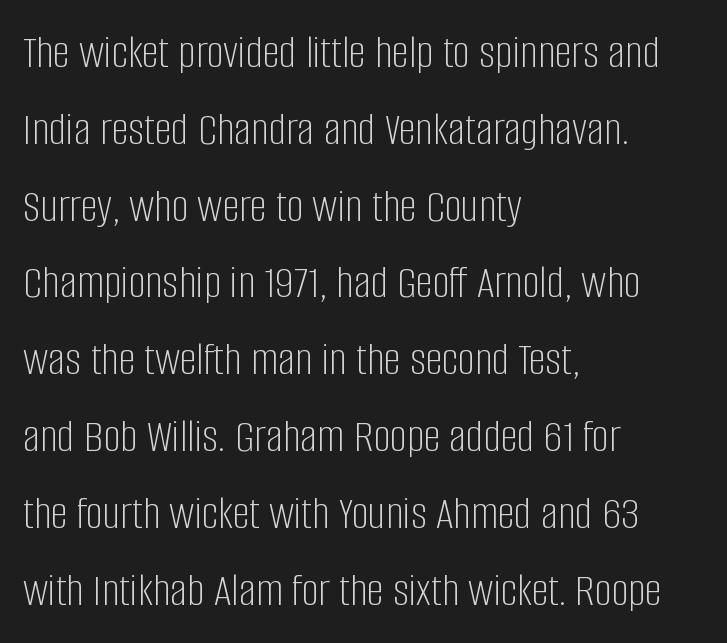
The image shows 48 px light, condensed sans-serif type, upright; set left-aligned, normal line spacing (1.6x), normal letter spacing, not underlined; low stroke contrast and a large x-height.
